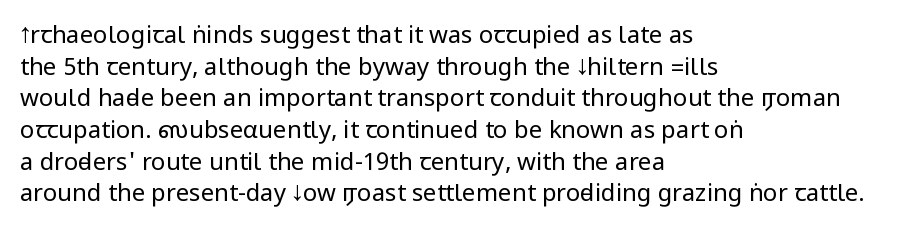
The image shows 24 px text type, upright; set left-aligned, normal line spacing (1.32x), normal letter spacing, not underlined.
